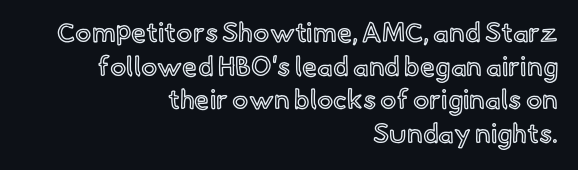
The image shows 27 px text type, upright; set right-aligned, normal line spacing (1.25x), normal letter spacing, not underlined.
